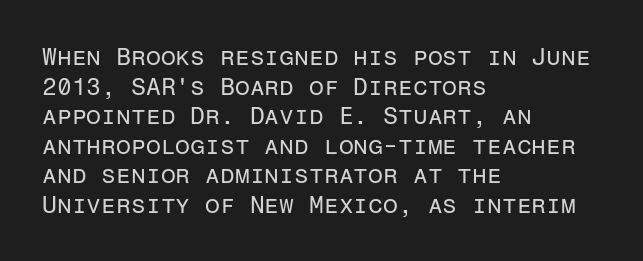
Q: Is the text bold? A: No.
Q: Is the text italic (slanted)? A: No, it is upright.
Q: Is the text underlined? A: No.
Q: How is the paragraph aligned? A: Left-aligned.
Q: Is the spacing between letters normal or unusually wide? A: Normal.
